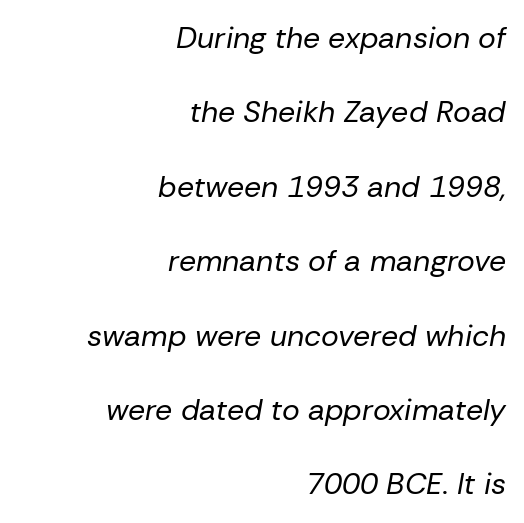
Check under the words: just untouched page. The font's italic variant was chosen for this text. Letter spacing: default. Think standard paragraph weight, or any step lighter than that.
